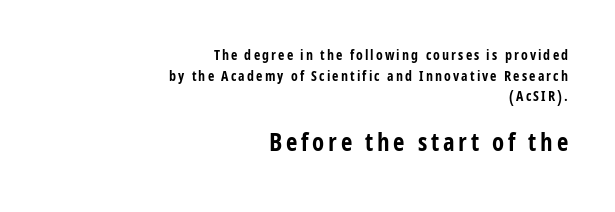
{"italic": "no", "bold": "yes", "underline": "no", "align": "right", "line_spacing": "normal", "line_spacing_ratio": 1.48, "larger_block": "second", "size_ratio": 1.79, "glyph_px": 25}
